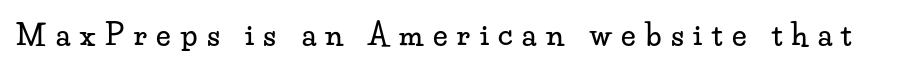
{"serif": "yes", "italic": "no", "width": "wide", "stroke_contrast": "low", "x_height": "small", "monospaced": "no", "underline": "no", "letter_spacing": "wide", "letter_spacing_em": 0.33, "glyph_px": 29}
